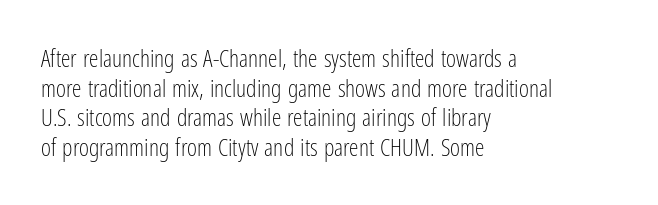
The image shows 24 px text type, upright; set left-aligned, line spacing 1.23x, normal letter spacing, not underlined.
